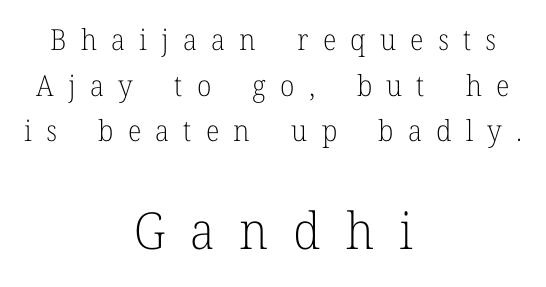
{"serif": "yes", "italic": "no", "bold": "no", "weight": "light", "width": "normal", "stroke_contrast": "low", "x_height": "medium", "monospaced": "no", "underline": "no", "align": "center", "line_spacing": "normal", "line_spacing_ratio": 1.57, "letter_spacing": "wide", "letter_spacing_em": 0.49, "larger_block": "second", "size_ratio": 1.76, "glyph_px": 51}
